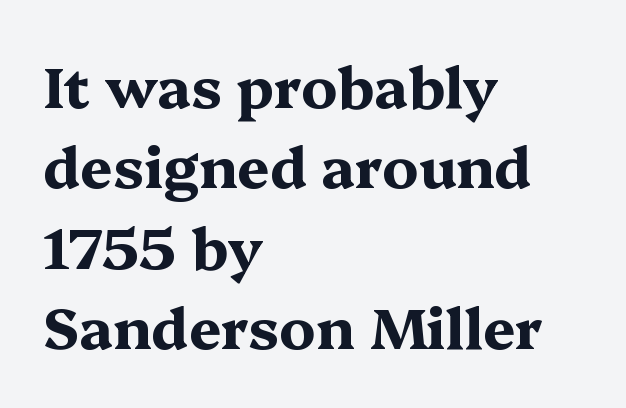
{"serif": "yes", "italic": "no", "bold": "yes", "weight": "bold", "width": "wide", "stroke_contrast": "medium", "x_height": "medium", "monospaced": "no", "underline": "no", "align": "left", "line_spacing": "normal", "line_spacing_ratio": 1.41, "letter_spacing": "normal", "letter_spacing_em": 0.0, "glyph_px": 57}
